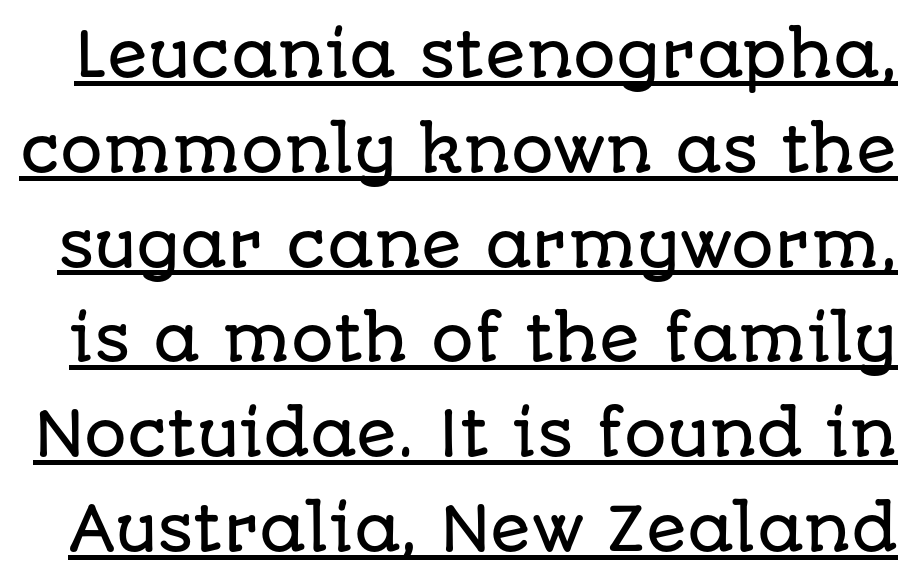
{"serif": "no", "italic": "no", "width": "normal", "stroke_contrast": "low", "x_height": "large", "monospaced": "no", "underline": "yes", "line_spacing": "normal", "line_spacing_ratio": 1.58, "letter_spacing": "normal", "letter_spacing_em": 0.0, "glyph_px": 60}
